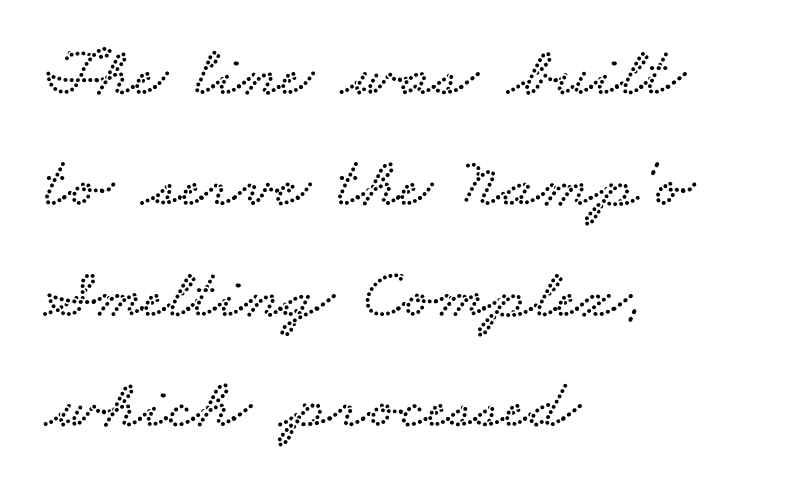
Q: Is the typeface a serif or a sans-serif typeface? A: Serif.
Q: Is the text underlined? A: No.
Q: How is the paragraph aligned? A: Left-aligned.
Q: Is the spacing between letters normal or unusually wide? A: Normal.
Q: Is the spacing between lines tight, normal or loose? A: Normal.
Q: Width (condensed, normal, or wide)? A: Wide.
Q: Stroke contrast? A: Low.
Q: x-height? A: Small.
Q: Monospaced? A: No.
